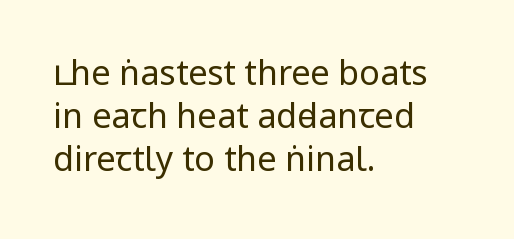
The image shows 34 px regular-weight, condensed sans-serif type, upright; set left-aligned, normal line spacing (1.27x), normal letter spacing, not underlined; low stroke contrast.
